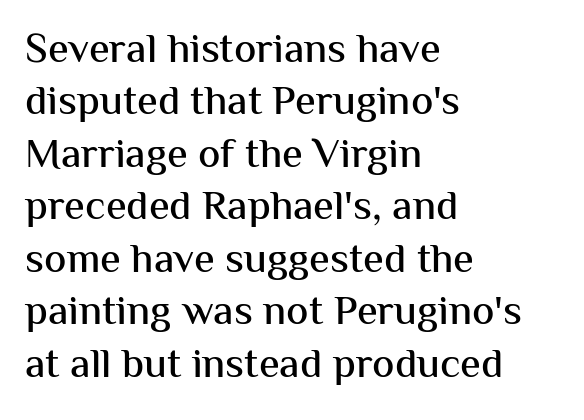
{"serif": "no", "italic": "no", "width": "normal", "stroke_contrast": "medium", "x_height": "medium", "monospaced": "no", "underline": "no", "align": "left", "line_spacing": "normal", "line_spacing_ratio": 1.25, "letter_spacing": "normal", "letter_spacing_em": 0.0, "glyph_px": 42}
